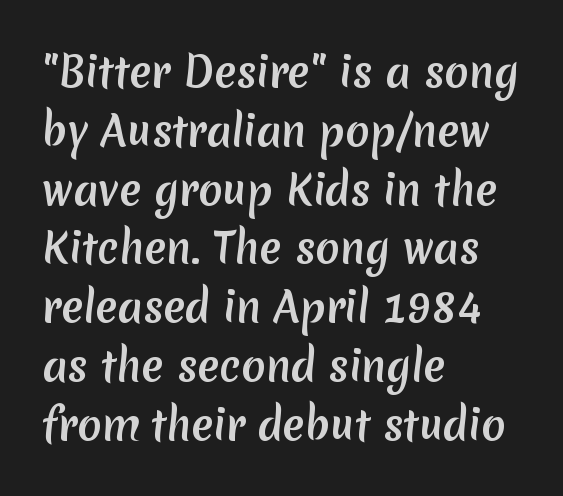
Where is the straight margin? On the left. A normal amount of white space separates one row of letters from the next. The characters display no serif detailing; their extremities are plain. Nobody drew a line under any word here.
